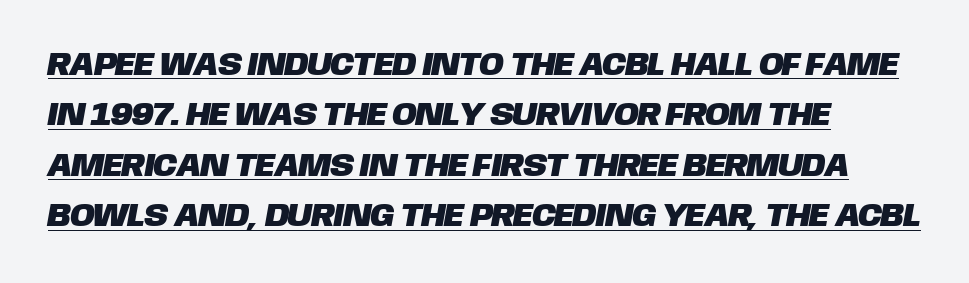
Regarding serifs, this sample does without them. These lines sit exactly where default settings would place them. The type is set solid horizontally, with unmodified tracking. This sample has the flowing, uneven cadence of proportional lettering.
